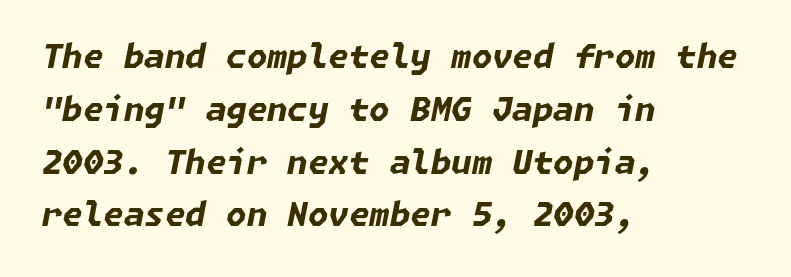
Q: Is the text bold? A: Yes.
Q: Is the text italic (slanted)? A: Yes, it leans right by about 11 degrees.
Q: Is the text underlined? A: No.
Q: How is the paragraph aligned? A: Left-aligned.
Q: Is the spacing between letters normal or unusually wide? A: Normal.
Q: Is the spacing between lines tight, normal or loose? A: Normal.
Q: Width (condensed, normal, or wide)? A: Normal.
Q: Stroke contrast? A: Low.
Q: x-height? A: Medium.
